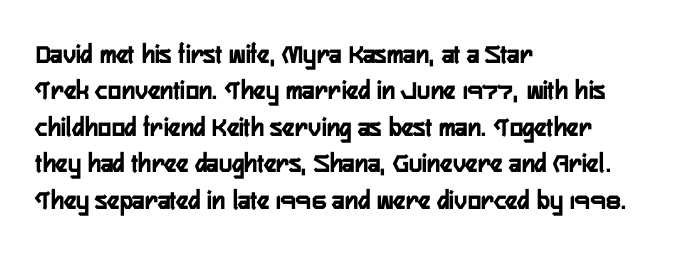
Look at the bottom of the vertical strokes: they stop flat, with no serifs. Letter spacing: default. This is roman type, the default non-slanted kind. This is heavy type, rendered in bold. Leading: standard.
